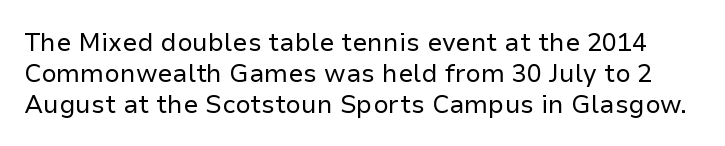
Look at the tracking — it's just the regular setting, nothing added. This is roman type, the default non-slanted kind. The face looks like a standard text weight, possibly lighter. Rule under the text: the space is simply empty.
